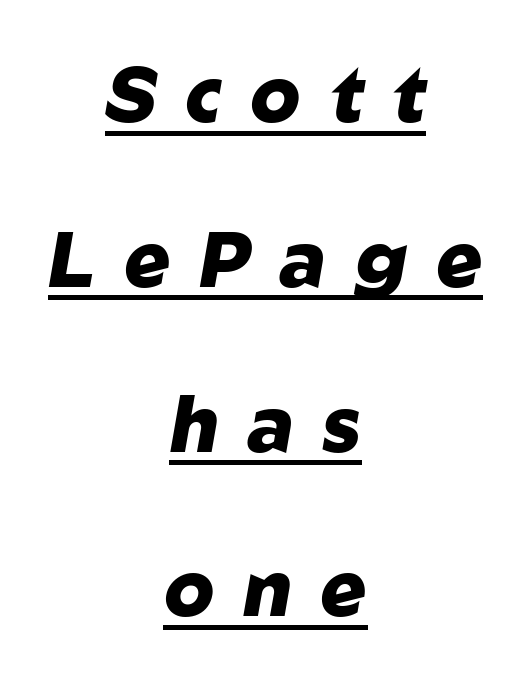
Q: Is the text bold? A: Yes.
Q: Is the text italic (slanted)? A: Yes, it leans right by about 10 degrees.
Q: Is the text underlined? A: Yes.
Q: How is the paragraph aligned? A: Centered.
Q: Is the spacing between letters normal or unusually wide? A: Unusually wide.
Q: Is the spacing between lines tight, normal or loose? A: Loose.
Q: Width (condensed, normal, or wide)? A: Normal.
Q: Stroke contrast? A: Low.
Q: x-height? A: Medium.
Q: Monospaced? A: No.
